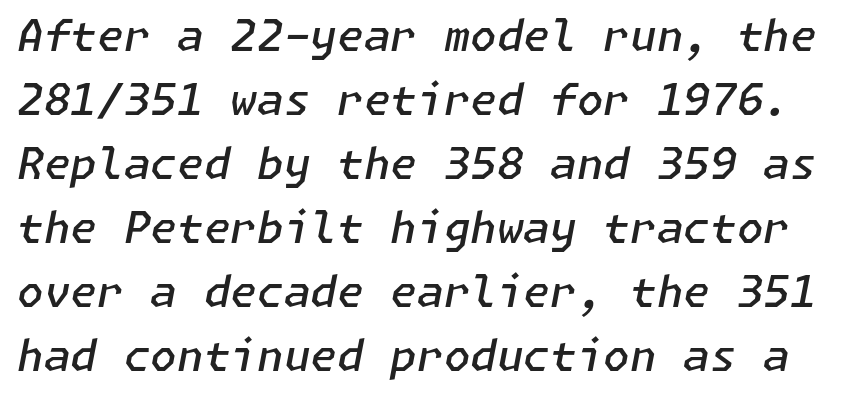
{"italic": "yes", "lean": "right", "slant_degrees": 11, "bold": "semi", "weight": "semibold", "width": "normal", "stroke_contrast": "low", "x_height": "medium", "underline": "no", "line_spacing": "normal", "line_spacing_ratio": 1.49, "letter_spacing": "normal", "letter_spacing_em": 0.0, "glyph_px": 43}
